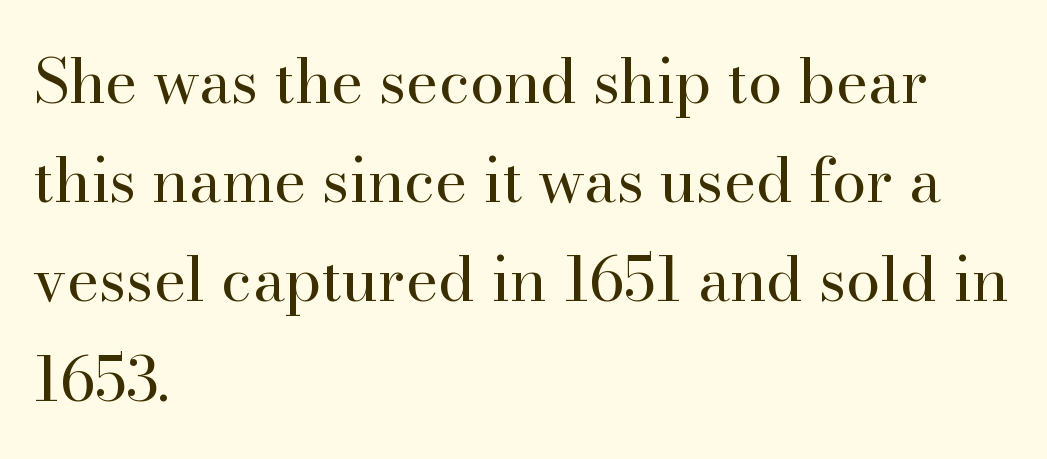
The image shows 62 px regular-weight serif type, upright; set left-aligned, normal line spacing (1.6x), normal letter spacing, not underlined; high stroke contrast and a small x-height.
